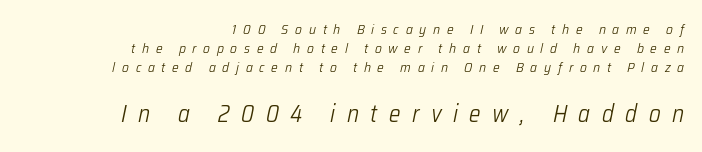
The image shows 24 px text type, italic (leaning right); set right-aligned, normal line spacing (1.36x), unusually wide letter spacing (+0.48 em), not underlined; the second (bottom) block is 1.71x larger.
